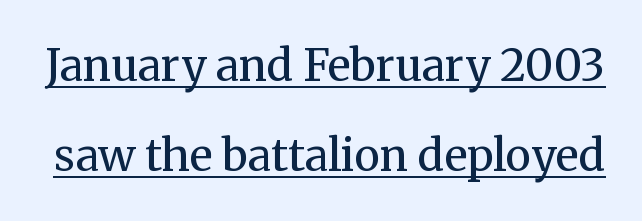
The image shows 44 px regular-weight serif type, upright; set loose line spacing (2.04x), normal letter spacing, underlined; medium stroke contrast and a medium x-height.
